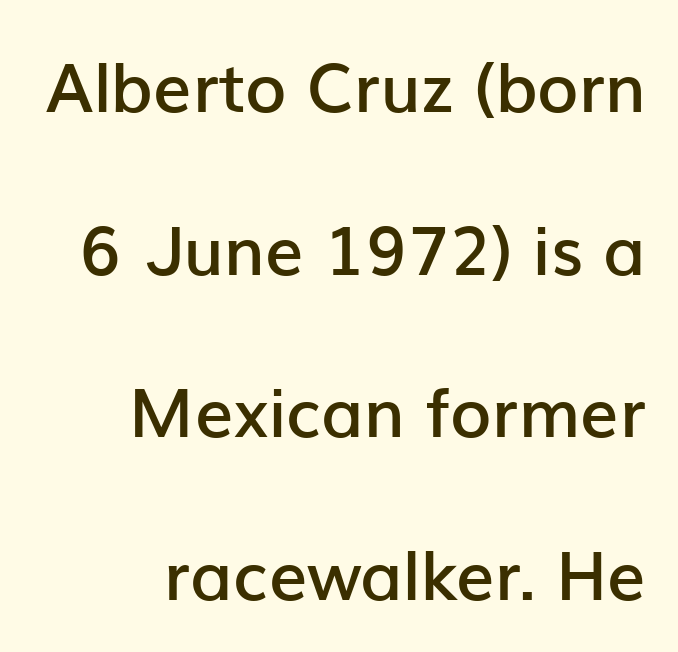
The image shows 68 px semibold sans-serif type, upright; set right-aligned, loose line spacing (2.39x), normal letter spacing, not underlined; low stroke contrast and a medium x-height.
